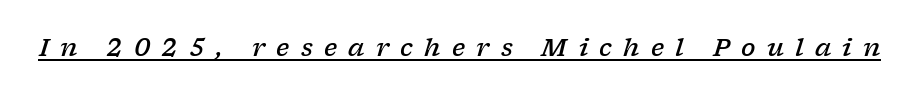
The image shows 24 px text type, italic (leaning right); set unusually wide letter spacing (+0.47 em), underlined.
